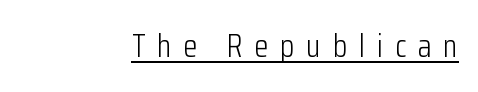
Typographically, this falls in the sans-serif category. The setting favours the right margin, as signatures and pull-quotes sometimes do. There is plenty of visible air inserted between adjacent glyphs. When letters stand straight like this, we call the style roman or upright.
